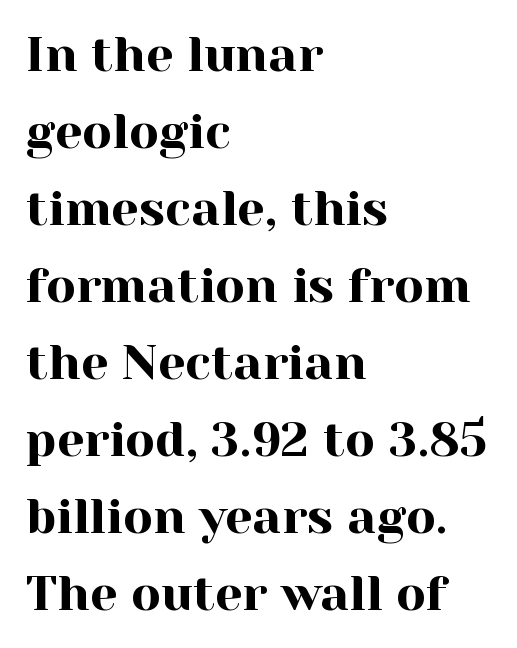
{"serif": "yes", "italic": "no", "width": "normal", "x_height": "medium", "monospaced": "no", "underline": "no", "align": "left", "line_spacing": "normal", "line_spacing_ratio": 1.57, "letter_spacing": "normal", "letter_spacing_em": 0.0, "glyph_px": 49}
